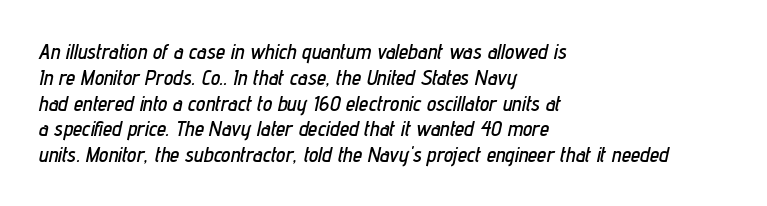
{"italic": "yes", "lean": "right", "slant_degrees": 12, "underline": "no", "align": "left", "line_spacing_ratio": 1.23, "letter_spacing": "normal", "letter_spacing_em": 0.0, "glyph_px": 21}
